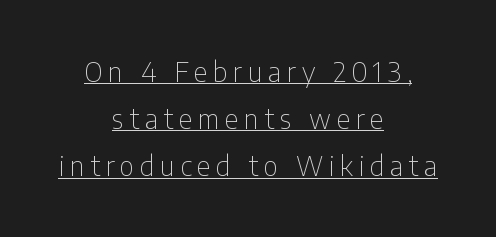
The image shows 27 px text type, upright; set centered, line spacing 1.75x, unusually wide letter spacing (+0.21 em), underlined.
